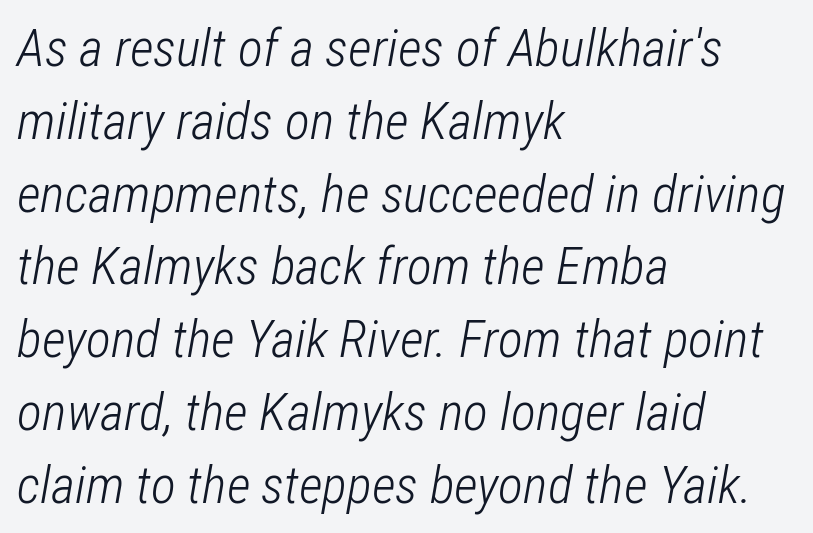
The strokes are not fattened; the text isn't bold. Line beginnings align vertically; line endings do not. Is the type slanted? Yes — the strokes lean at a clear angle. Default kerning and tracking; the words read as compact shapes.
